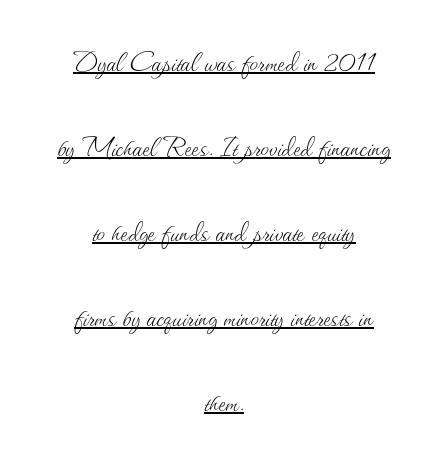
Q: Is the text bold? A: No.
Q: Is the text italic (slanted)? A: Yes.
Q: Is the text underlined? A: Yes.
Q: How is the paragraph aligned? A: Centered.
Q: Is the spacing between letters normal or unusually wide? A: Normal.
Q: Is the spacing between lines tight, normal or loose? A: Loose.
Q: Width (condensed, normal, or wide)? A: Normal.
Q: Stroke contrast? A: Medium.
Q: x-height? A: Small.
Q: Monospaced? A: No.
